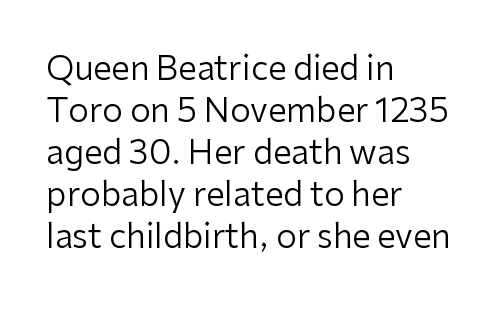
Q: Is the text bold? A: No.
Q: Is the text italic (slanted)? A: No, it is upright.
Q: Is the typeface a serif or a sans-serif typeface? A: Sans-serif.
Q: Is the text underlined? A: No.
Q: How is the paragraph aligned? A: Left-aligned.
Q: Is the spacing between letters normal or unusually wide? A: Normal.
Q: Is the spacing between lines tight, normal or loose? A: Normal.
Q: Width (condensed, normal, or wide)? A: Normal.
Q: Stroke contrast? A: Low.
Q: x-height? A: Medium.
Q: Monospaced? A: No.
